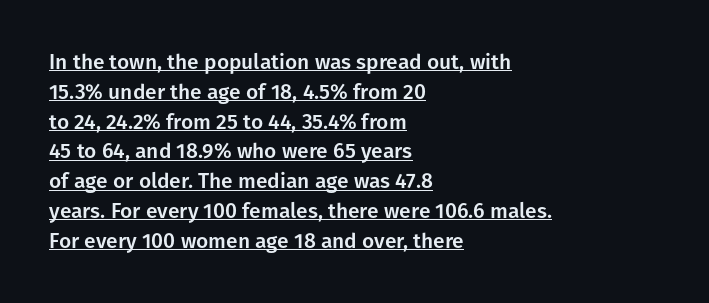
Visually the block forms a straight wall on the left and a jagged coastline on the right. Leading: standard. What decoration does the sample have? An underline. When letters stand straight like this, we call the style roman or upright.
